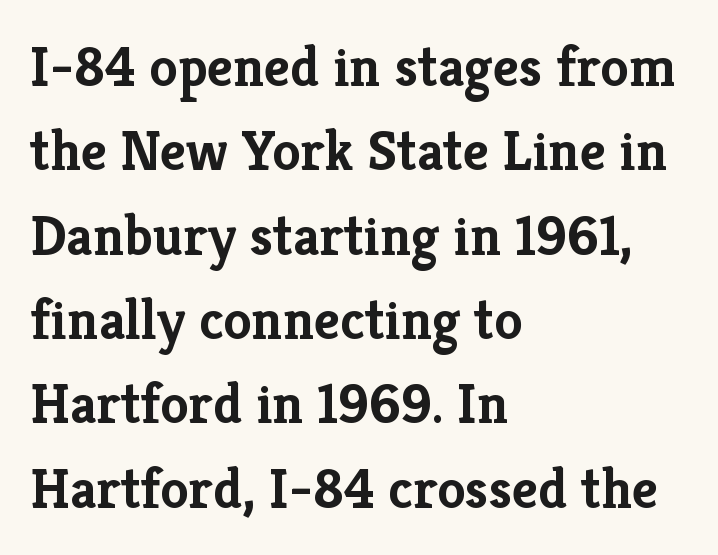
Q: Is the text bold? A: Yes.
Q: Is the text italic (slanted)? A: No, it is upright.
Q: Is the typeface a serif or a sans-serif typeface? A: Serif.
Q: Is the text underlined? A: No.
Q: How is the paragraph aligned? A: Left-aligned.
Q: Is the spacing between letters normal or unusually wide? A: Normal.
Q: Is the spacing between lines tight, normal or loose? A: Normal.
Q: Width (condensed, normal, or wide)? A: Normal.
Q: Stroke contrast? A: Low.
Q: x-height? A: Medium.
Q: Monospaced? A: No.
